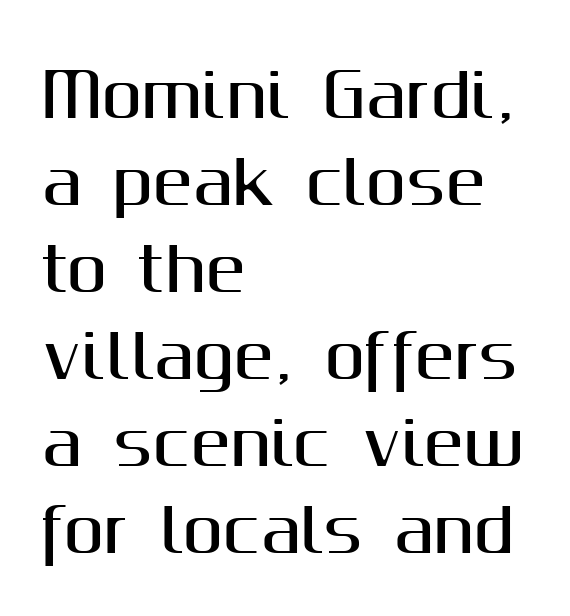
Varying glyph widths throughout — classic text-font behaviour. No italicization has been applied; the sample stays upright. Each line starts at the same left margin while the right side varies. Lines of text with bare space underneath. Look at the bottom of the vertical strokes: they stop flat, with no serifs. Line spacing here is normal.
